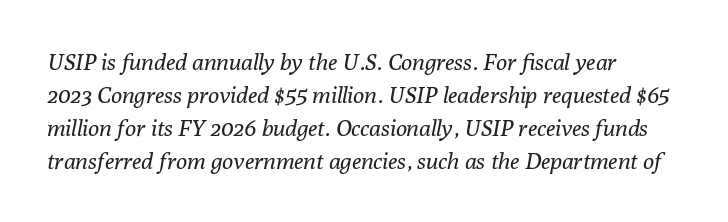
Q: Is the text bold? A: No.
Q: Is the text italic (slanted)? A: Yes, it leans right by about 10 degrees.
Q: Is the text underlined? A: No.
Q: How is the paragraph aligned? A: Left-aligned.
Q: Is the spacing between letters normal or unusually wide? A: Normal.
Q: Is the spacing between lines tight, normal or loose? A: Normal.
